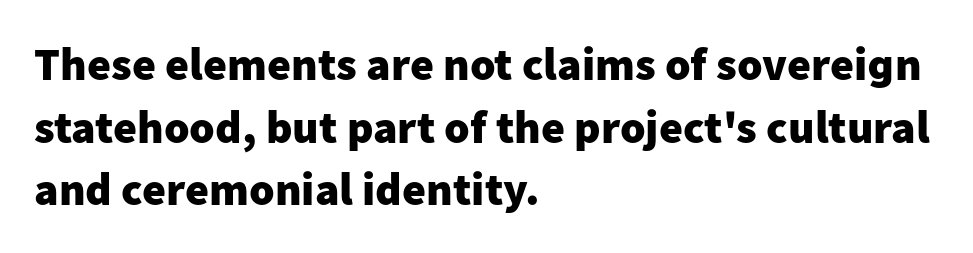
Q: Is the text bold? A: Yes.
Q: Is the text italic (slanted)? A: No, it is upright.
Q: Is the typeface a serif or a sans-serif typeface? A: Sans-serif.
Q: Is the text underlined? A: No.
Q: How is the paragraph aligned? A: Left-aligned.
Q: Is the spacing between letters normal or unusually wide? A: Normal.
Q: Is the spacing between lines tight, normal or loose? A: Normal.
Q: Width (condensed, normal, or wide)? A: Normal.
Q: Stroke contrast? A: Low.
Q: x-height? A: Medium.
Q: Monospaced? A: No.
